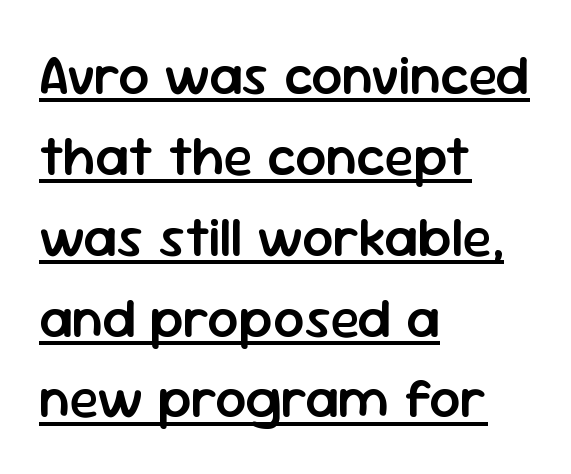
{"serif": "no", "italic": "no", "bold": "semi", "weight": "semibold", "width": "normal", "stroke_contrast": "low", "x_height": "medium", "monospaced": "no", "underline": "yes", "align": "left", "line_spacing": "normal", "line_spacing_ratio": 1.47, "letter_spacing": "normal", "letter_spacing_em": 0.0, "glyph_px": 55}
